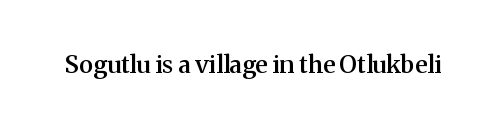
The image shows 24 px text type, upright; set normal letter spacing, not underlined.
